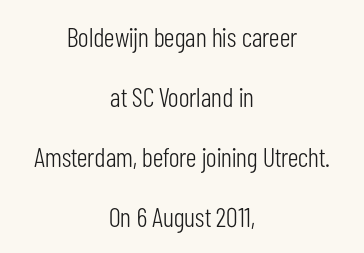
This sample is center-justified, so both line endings float freely. Posture: vertical. Leading is clearly above the norm, producing a sparse column. The line texture is even and compact thanks to regular tracking. Counters stay open thanks to moderate or lighter strokes.
